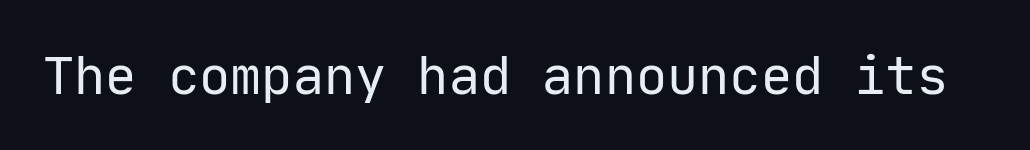
The image shows 52 px regular-weight sans-serif type, upright, monospaced; set normal letter spacing, not underlined; low stroke contrast and a medium x-height.
